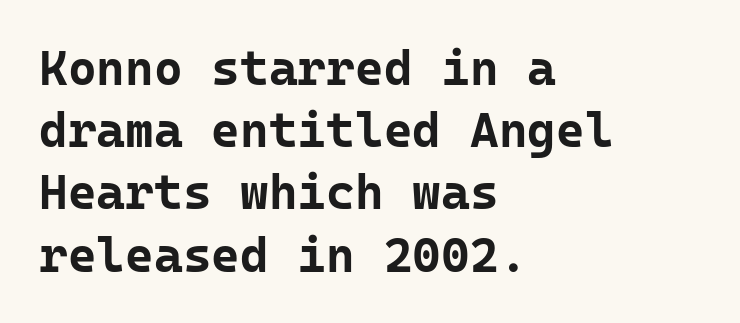
Q: Is the text bold? A: Yes.
Q: Is the text italic (slanted)? A: No, it is upright.
Q: Is the typeface a serif or a sans-serif typeface? A: Sans-serif.
Q: Is the text underlined? A: No.
Q: How is the paragraph aligned? A: Left-aligned.
Q: Is the spacing between letters normal or unusually wide? A: Normal.
Q: Is the spacing between lines tight, normal or loose? A: Normal.
Q: Width (condensed, normal, or wide)? A: Normal.
Q: Stroke contrast? A: Low.
Q: x-height? A: Medium.
Q: Monospaced? A: Yes.
